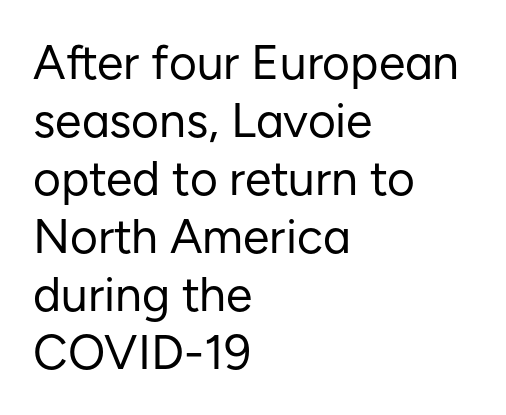
{"serif": "no", "italic": "no", "bold": "no", "weight": "regular", "width": "normal", "stroke_contrast": "low", "x_height": "medium", "monospaced": "no", "underline": "no", "align": "left", "line_spacing_ratio": 1.21, "letter_spacing": "normal", "letter_spacing_em": 0.0, "glyph_px": 48}
